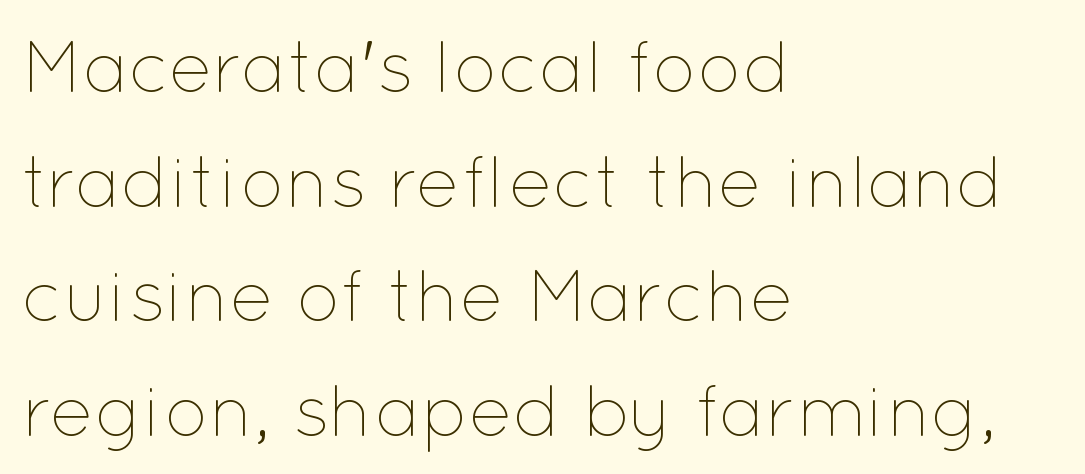
The image shows 73 px thin type, upright; set left-aligned, normal line spacing (1.57x), normal letter spacing, not underlined; low stroke contrast and a medium x-height.
